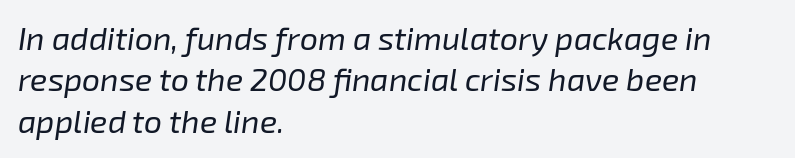
You could call the tracking neutral — neither tight nor loose. Honestly, there is no underline to notice here at all. In terms of leading, this rendering sits right in the middle. Posture: slanted. The rag falls on the right side of this text block. Unbolded letterforms with no extra heft.
